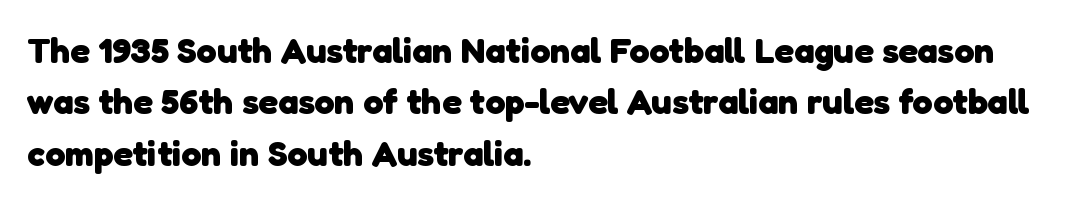
The image shows 36 px heavy sans-serif type; set left-aligned, normal line spacing (1.43x), normal letter spacing, not underlined; low stroke contrast and a medium x-height.
